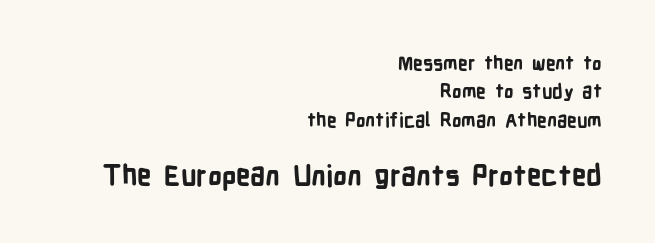
Q: Is the text bold? A: Yes.
Q: Is the text italic (slanted)? A: No, it is upright.
Q: Is the typeface a serif or a sans-serif typeface? A: Sans-serif.
Q: Is the text underlined? A: No.
Q: How is the paragraph aligned? A: Right-aligned.
Q: Is the spacing between letters normal or unusually wide? A: Normal.
Q: Is the spacing between lines tight, normal or loose? A: Normal.
Q: Which block of text is set in a larger size, the first (top) or the second (bottom)? A: The second (bottom) one.
Q: Width (condensed, normal, or wide)? A: Condensed.
Q: Stroke contrast? A: Low.
Q: x-height? A: Medium.
Q: Monospaced? A: No.
